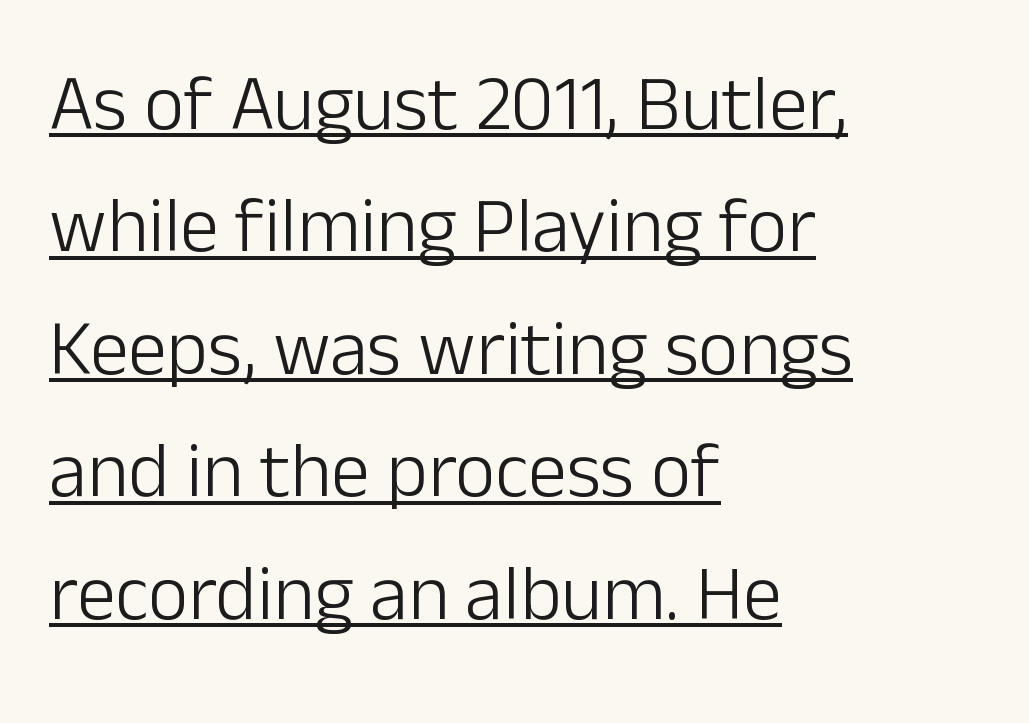
The image shows 78 px light sans-serif type, upright; set left-aligned, normal line spacing (1.57x), normal letter spacing, underlined; low stroke contrast and a medium x-height.
